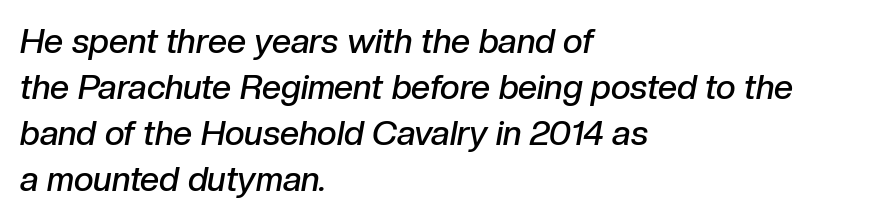
The image shows 34 px semibold type, italic (leaning right); set left-aligned, normal line spacing (1.35x), normal letter spacing, not underlined; low stroke contrast and a medium x-height.
